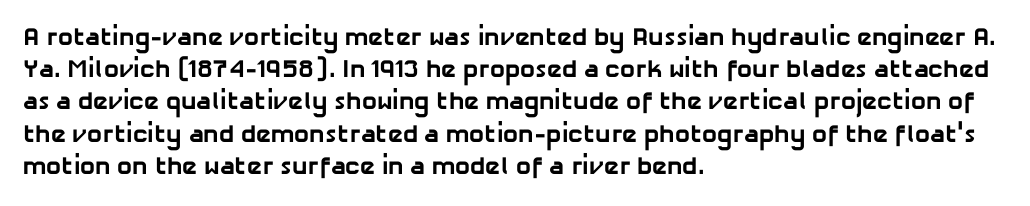
{"bold": "yes", "underline": "no", "align": "left", "line_spacing": "normal", "line_spacing_ratio": 1.29, "letter_spacing": "normal", "letter_spacing_em": 0.0, "glyph_px": 25}
